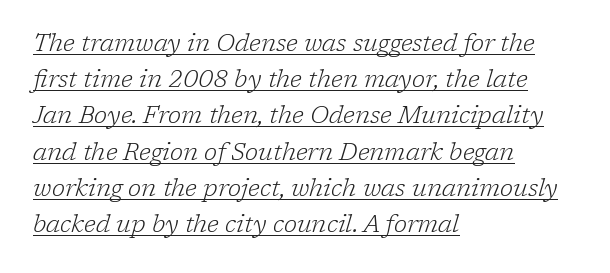
Q: Is the text bold? A: No.
Q: Is the text italic (slanted)? A: Yes, it leans right by about 17 degrees.
Q: Is the text underlined? A: Yes.
Q: How is the paragraph aligned? A: Left-aligned.
Q: Is the spacing between letters normal or unusually wide? A: Normal.
Q: Is the spacing between lines tight, normal or loose? A: Normal.
